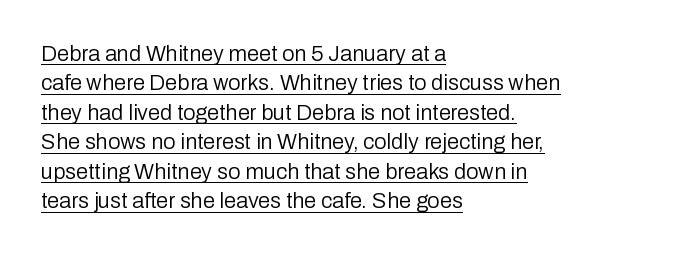
Q: Is the text bold? A: No.
Q: Is the text italic (slanted)? A: No, it is upright.
Q: Is the text underlined? A: Yes.
Q: How is the paragraph aligned? A: Left-aligned.
Q: Is the spacing between letters normal or unusually wide? A: Normal.
Q: Is the spacing between lines tight, normal or loose? A: Normal.
